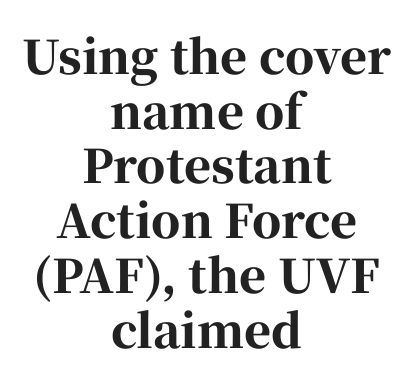
{"serif": "yes", "italic": "no", "bold": "yes", "weight": "bold", "width": "normal", "stroke_contrast": "high", "x_height": "medium", "monospaced": "no", "underline": "no", "align": "center", "line_spacing_ratio": 1.19, "letter_spacing": "normal", "letter_spacing_em": 0.0, "glyph_px": 46}
